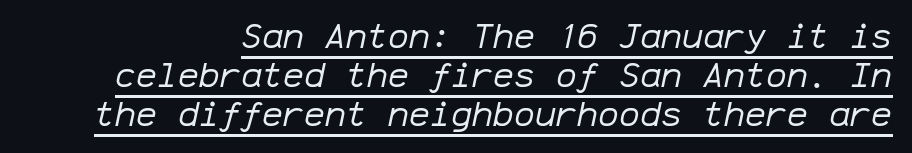
The font's italic variant was chosen for this text. You can see a thin bar hugging the bottom of the glyphs. How would I describe the line gaps? Narrow and economical. These lines are rendered in a fixed-pitch font.
